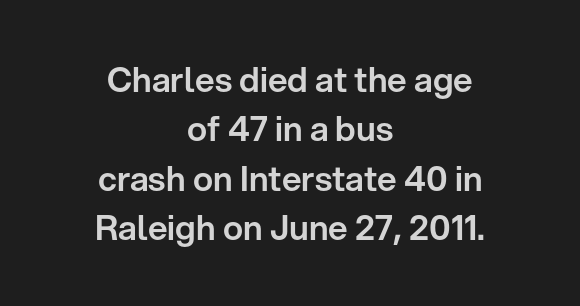
Q: Is the text italic (slanted)? A: No, it is upright.
Q: Is the typeface a serif or a sans-serif typeface? A: Sans-serif.
Q: Is the text underlined? A: No.
Q: How is the paragraph aligned? A: Centered.
Q: Is the spacing between letters normal or unusually wide? A: Normal.
Q: Is the spacing between lines tight, normal or loose? A: Normal.
Q: Width (condensed, normal, or wide)? A: Normal.
Q: Stroke contrast? A: Low.
Q: x-height? A: Medium.
Q: Monospaced? A: No.
